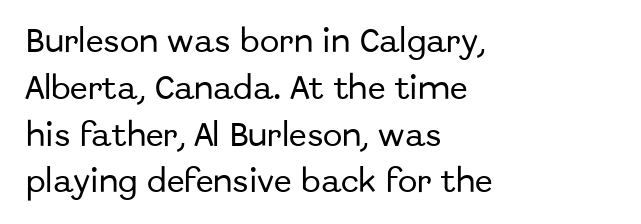
Q: Is the text italic (slanted)? A: No, it is upright.
Q: Is the text underlined? A: No.
Q: How is the paragraph aligned? A: Left-aligned.
Q: Is the spacing between letters normal or unusually wide? A: Normal.
